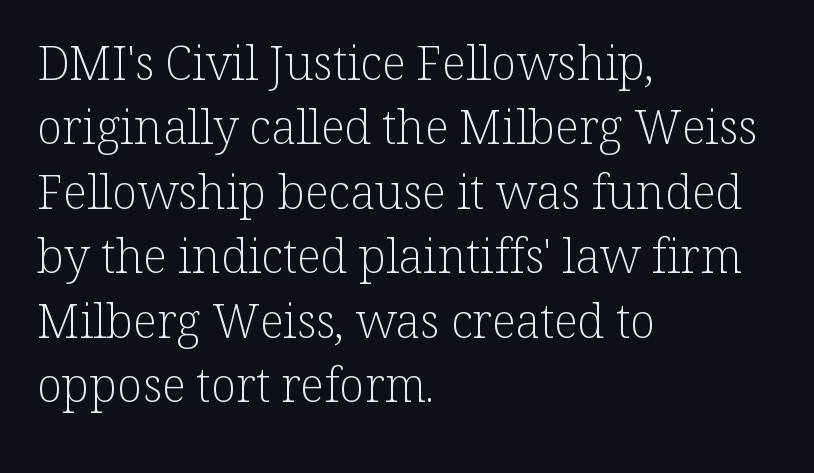
Where is the straight margin? On the left. Look at the tracking — it's just the regular setting, nothing added. Line spacing here is normal. A typesetter would call this proportional, since set widths differ per character.
